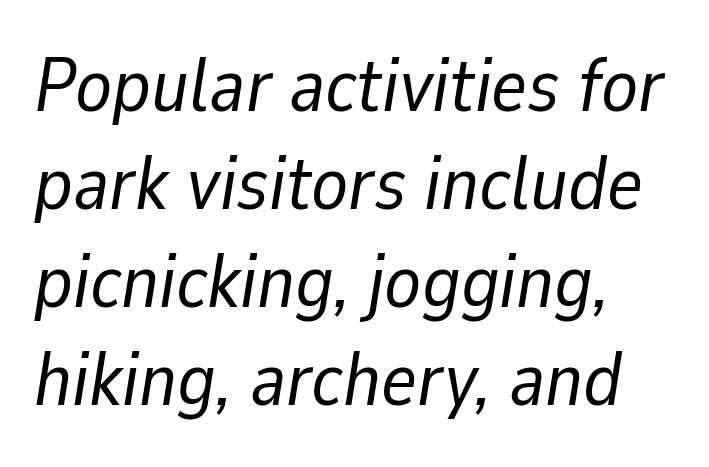
{"italic": "yes", "lean": "right", "slant_degrees": 9, "bold": "no", "weight": "regular", "width": "normal", "stroke_contrast": "low", "x_height": "medium", "monospaced": "no", "underline": "no", "align": "left", "line_spacing": "normal", "line_spacing_ratio": 1.29, "letter_spacing": "normal", "letter_spacing_em": 0.0, "glyph_px": 76}
